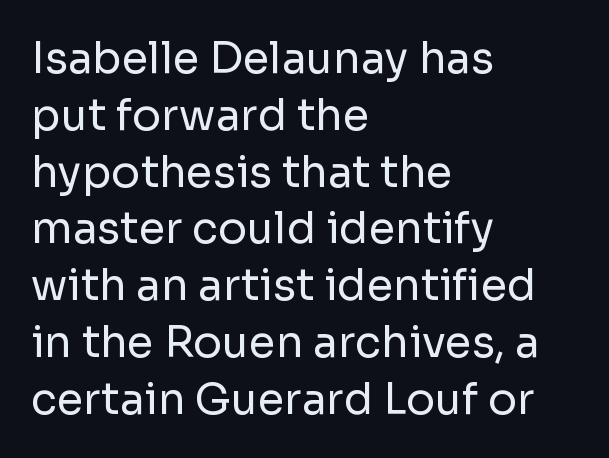
The image shows 43 px regular-weight sans-serif type, upright; set left-aligned, normal line spacing (1.32x), normal letter spacing, not underlined; low stroke contrast and a medium x-height.
